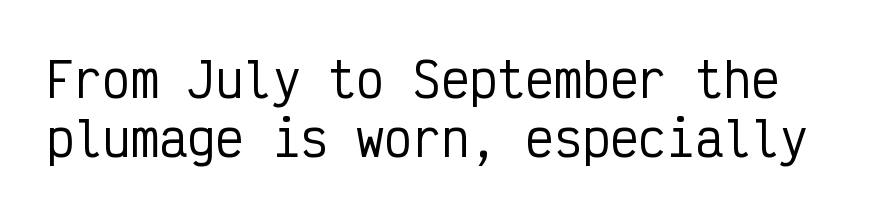
Do the characters align in a grid? Yes, the font is monospaced. Compared with typical paragraphs, the rows here are spaced about the same. Letter spacing: default. The text was rendered using a sans face with plain stroke endings.
